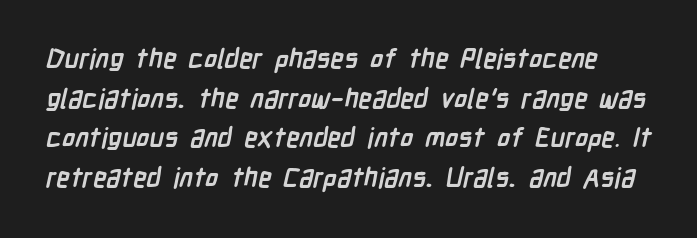
Q: Is the text bold? A: Yes.
Q: Is the text underlined? A: No.
Q: Is the spacing between letters normal or unusually wide? A: Normal.
Q: Is the spacing between lines tight, normal or loose? A: Normal.
